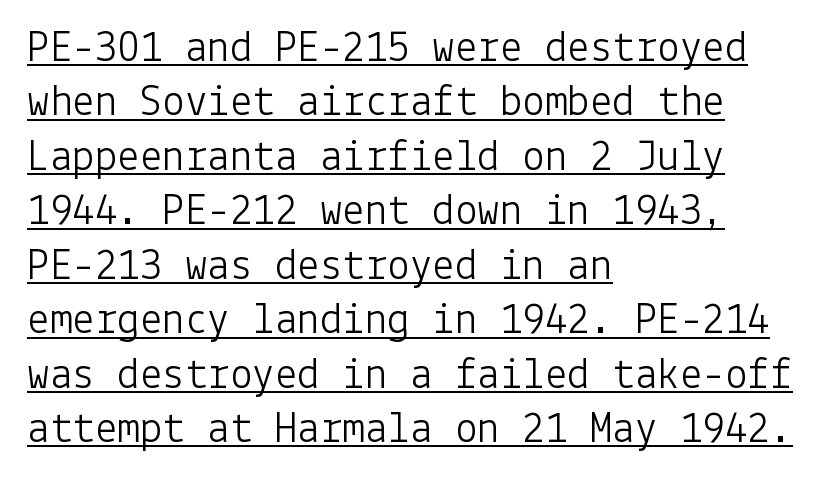
The image shows 45 px light sans-serif type, upright; set left-aligned, line spacing 1.21x, normal letter spacing, underlined; low stroke contrast and a medium x-height.
